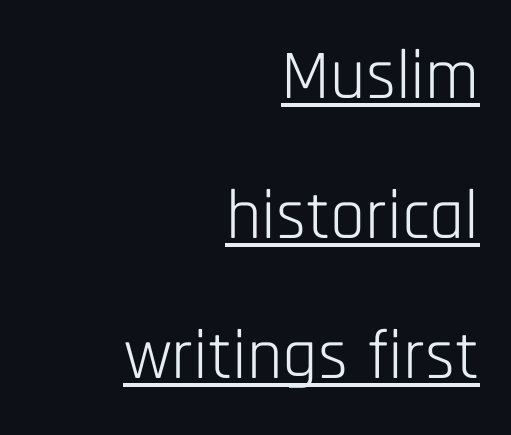
The image shows 70 px light, condensed sans-serif type, upright; set right-aligned, loose line spacing (2.0x), normal letter spacing, underlined; low stroke contrast and a large x-height.
